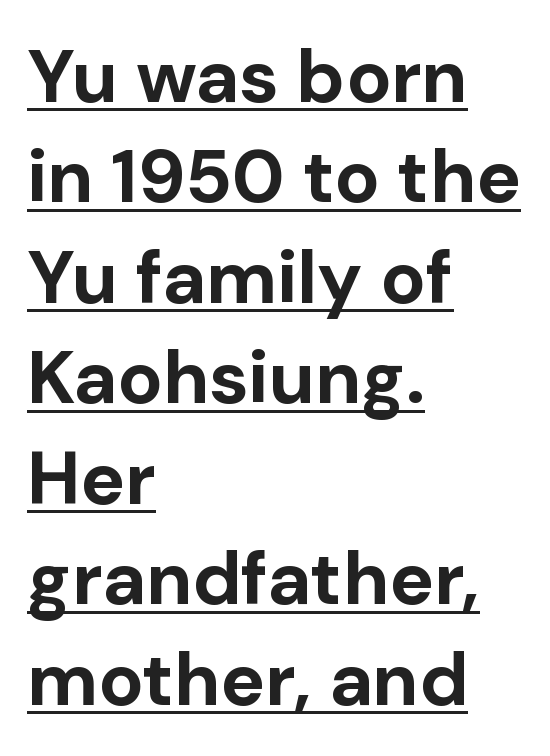
Q: Is the text bold? A: Yes.
Q: Is the text italic (slanted)? A: No, it is upright.
Q: Is the typeface a serif or a sans-serif typeface? A: Sans-serif.
Q: Is the text underlined? A: Yes.
Q: How is the paragraph aligned? A: Left-aligned.
Q: Is the spacing between letters normal or unusually wide? A: Normal.
Q: Is the spacing between lines tight, normal or loose? A: Normal.
Q: Width (condensed, normal, or wide)? A: Normal.
Q: Stroke contrast? A: Low.
Q: x-height? A: Medium.
Q: Monospaced? A: No.
